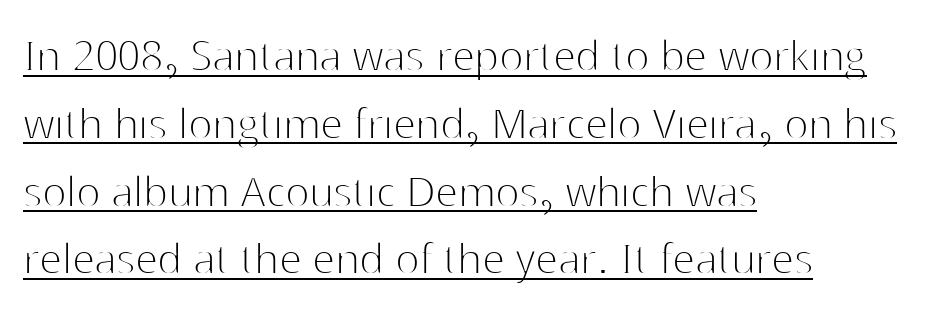
{"serif": "no", "italic": "no", "bold": "no", "weight": "thin", "width": "normal", "stroke_contrast": "high", "x_height": "medium", "monospaced": "no", "underline": "yes", "align": "left", "line_spacing": "normal", "line_spacing_ratio": 1.33, "letter_spacing": "normal", "letter_spacing_em": 0.0, "glyph_px": 51}
